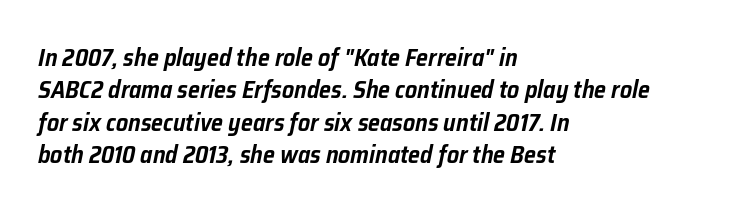
{"italic": "yes", "lean": "right", "slant_degrees": 12, "underline": "no", "align": "left", "line_spacing": "normal", "line_spacing_ratio": 1.35, "letter_spacing": "normal", "letter_spacing_em": 0.0, "glyph_px": 24}
